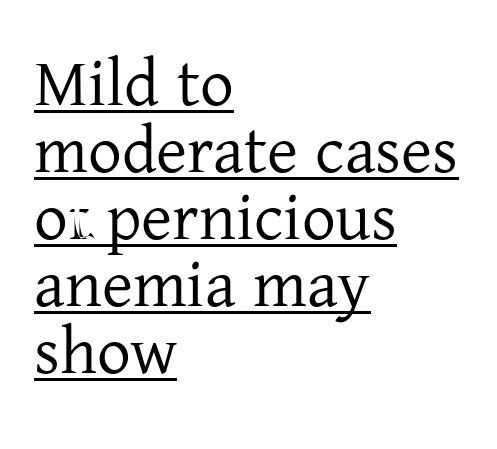
The image shows 67 px regular-weight serif type, upright; set left-aligned, tight line spacing (1.0x), normal letter spacing, underlined; low stroke contrast and a medium x-height.
